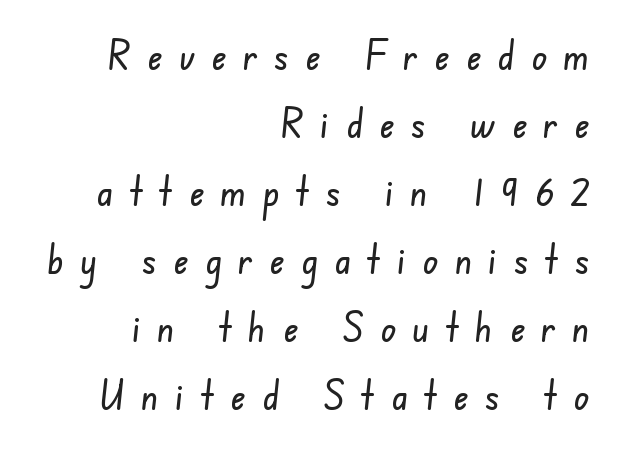
{"serif": "no", "width": "condensed", "stroke_contrast": "low", "x_height": "small", "monospaced": "no", "underline": "no", "align": "right", "line_spacing": "normal", "line_spacing_ratio": 1.7, "letter_spacing": "wide", "letter_spacing_em": 0.42, "glyph_px": 40}
